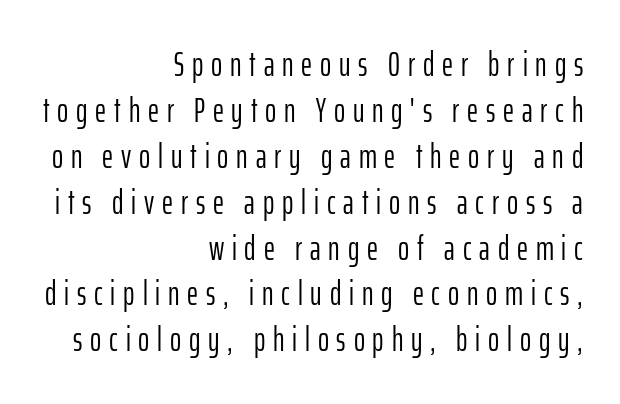
The passage shown is not underscored anywhere. Weight: in the light-to-regular range. Do the characters align in a grid? No, the font is proportional. This rendering widens character spacing well past its baseline value. The space between consecutive lines is moderate.
